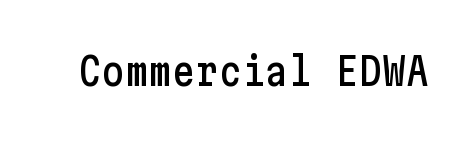
Lines of text with bare space underneath. Each word holds together tightly as a unit, with standard inter-letter gaps. The designer went with a sans here, leaving each stem footless. The font's upright variant was chosen for this text.
